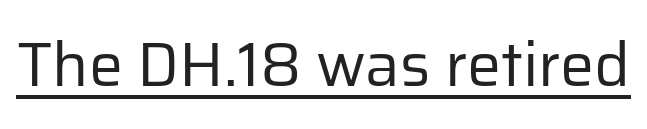
Here the designer chose a conventional face with non-uniform glyph widths. The face used here is a sans, in the tradition of grotesques and geometrics. Heaviness? Minimal to ordinary, like unemphasized prose. If you drew a line through each stem, it would be perfectly vertical. Caption: standard tracking, unaltered. Students, observe the line beneath the letters — that is underlining.
